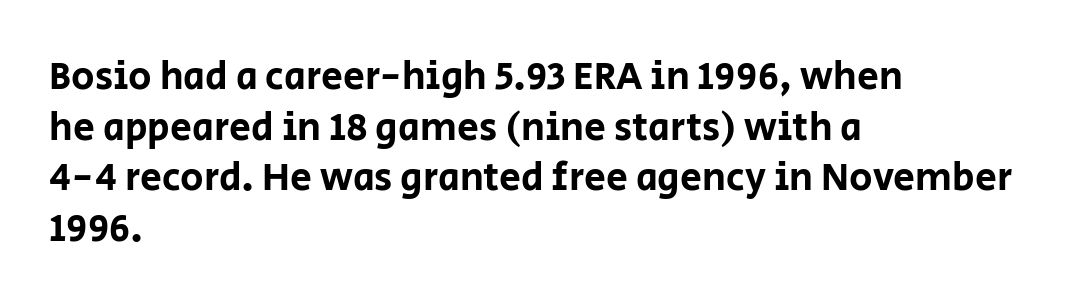
{"serif": "no", "italic": "no", "width": "normal", "stroke_contrast": "low", "x_height": "large", "monospaced": "no", "underline": "no", "align": "left", "line_spacing": "normal", "line_spacing_ratio": 1.3, "letter_spacing": "normal", "letter_spacing_em": 0.0, "glyph_px": 39}
